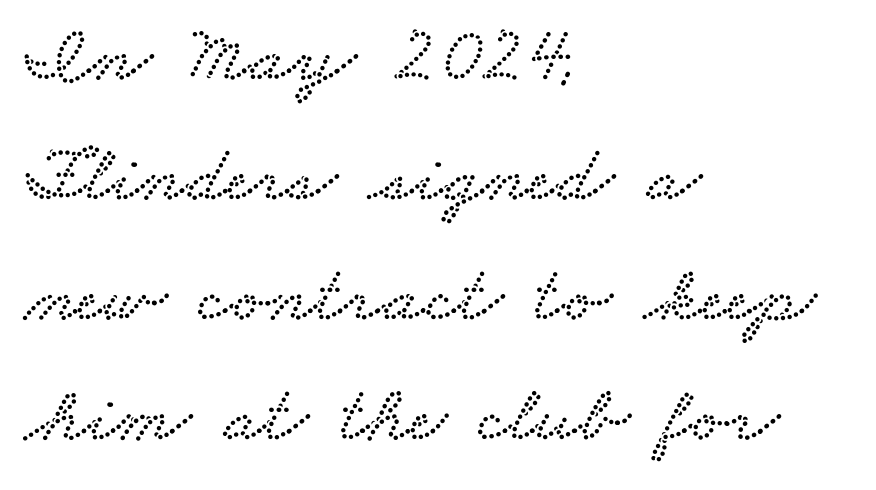
This sample has the flowing, uneven cadence of proportional lettering. The face used here is rendered with its standard letterfit. The letters carry serifs — small finishing strokes at the ends of their stems. Caption: multi-line text, flush left, ragged right.
